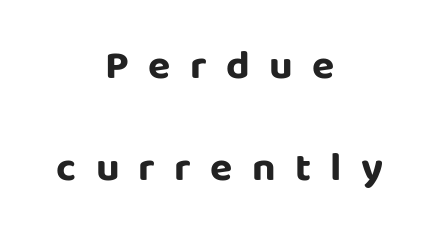
The image shows 41 px bold sans-serif type, upright; set centered, loose line spacing (2.49x), unusually wide letter spacing (+0.47 em), not underlined; low stroke contrast and a large x-height.
